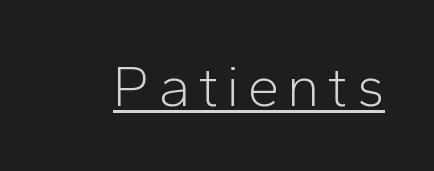
{"serif": "no", "italic": "no", "bold": "no", "weight": "light", "width": "normal", "stroke_contrast": "low", "x_height": "medium", "monospaced": "no", "underline": "yes", "glyph_px": 58}
